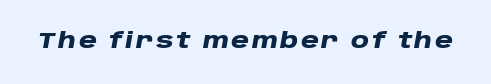
This rendering features lettering with no underline. An italicized treatment has been applied to the whole sample. The typesetting leans heavy: a genuine bold.
